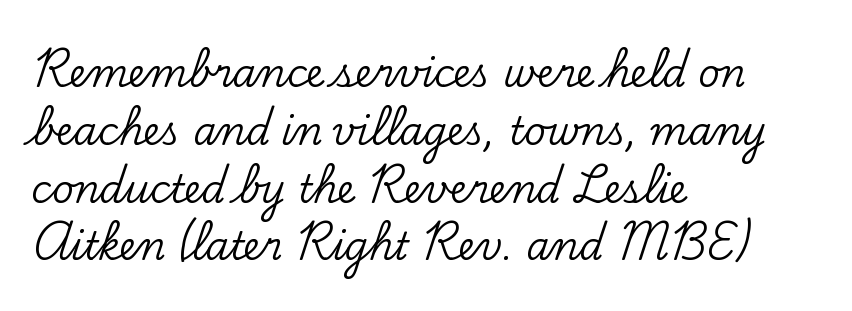
Q: Is the text italic (slanted)? A: Yes.
Q: Is the typeface a serif or a sans-serif typeface? A: Serif.
Q: Is the text underlined? A: No.
Q: How is the paragraph aligned? A: Left-aligned.
Q: Is the spacing between letters normal or unusually wide? A: Normal.
Q: Is the spacing between lines tight, normal or loose? A: Normal.
Q: Width (condensed, normal, or wide)? A: Normal.
Q: Stroke contrast? A: Low.
Q: x-height? A: Small.
Q: Monospaced? A: No.
